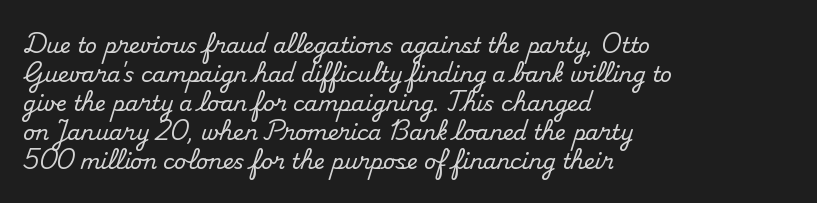
Does the leading feel generous? No, just average. Nobody touched the tracking dial on this one. Visually the block forms a straight wall on the left and a jagged coastline on the right.
